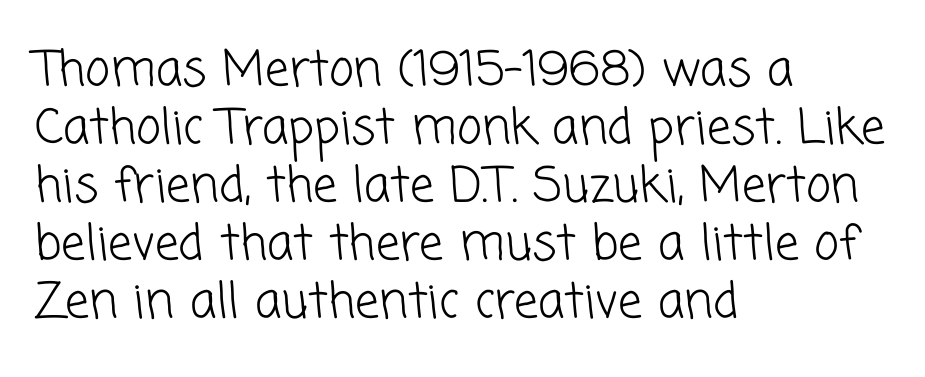
The cut favours lightness, reaching ordinary text weight at its darkest. Tracking value appears to be zero — textbook default spacing. Beneath every word, the page is bare. Which margin do the lines hug? The left one — the right edge is uneven.
